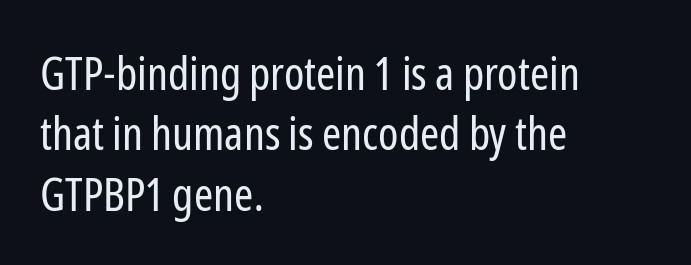
{"serif": "no", "italic": "no", "bold": "no", "weight": "regular", "width": "condensed", "stroke_contrast": "low", "x_height": "medium", "monospaced": "no", "underline": "no", "align": "left", "line_spacing": "normal", "line_spacing_ratio": 1.31, "letter_spacing": "normal", "letter_spacing_em": 0.0, "glyph_px": 46}
